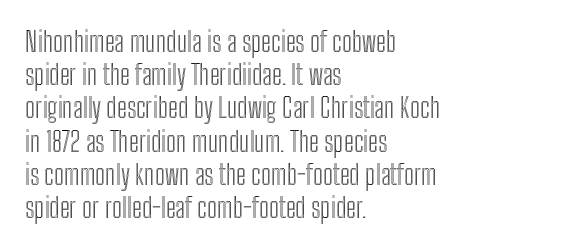
Every row of glyphs begins at an identical x-position on the left. These lines were composed using upright roman letters. Standard letterfit; no display-style spreading of the glyphs. The glyphs are unaccompanied by any horizontal stroke below them.
